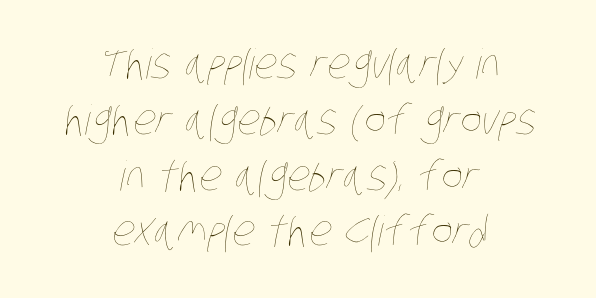
Q: Is the text bold? A: No.
Q: Is the text underlined? A: No.
Q: How is the paragraph aligned? A: Centered.
Q: Is the spacing between letters normal or unusually wide? A: Normal.
Q: Is the spacing between lines tight, normal or loose? A: Normal.
Q: Width (condensed, normal, or wide)? A: Condensed.
Q: Stroke contrast? A: Low.
Q: x-height? A: Large.
Q: Monospaced? A: No.
